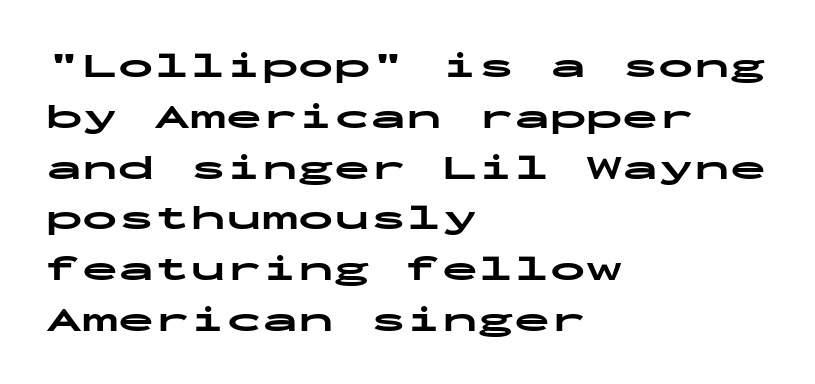
The image shows 36 px bold, wide sans-serif type, upright, monospaced; set left-aligned, normal line spacing (1.41x), normal letter spacing, not underlined; low stroke contrast and a medium x-height.
